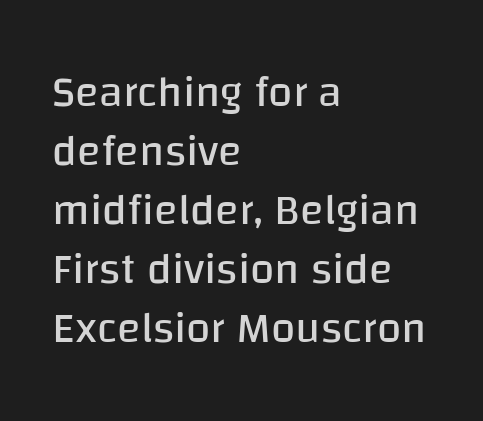
{"serif": "no", "italic": "no", "bold": "no", "weight": "regular", "width": "normal", "stroke_contrast": "low", "x_height": "large", "monospaced": "no", "underline": "no", "align": "left", "line_spacing": "normal", "line_spacing_ratio": 1.34, "letter_spacing": "normal", "letter_spacing_em": 0.0, "glyph_px": 44}
